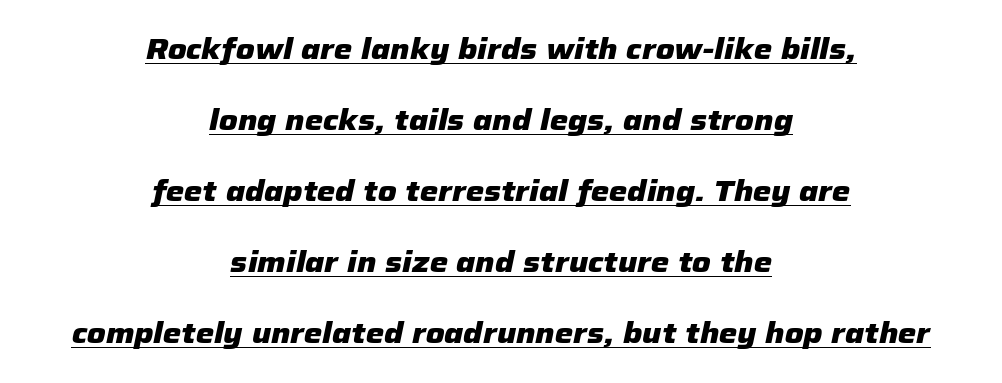
The image shows 29 px heavy type, italic (leaning right); set centered, loose line spacing (2.45x), normal letter spacing, underlined; low stroke contrast and a medium x-height.
